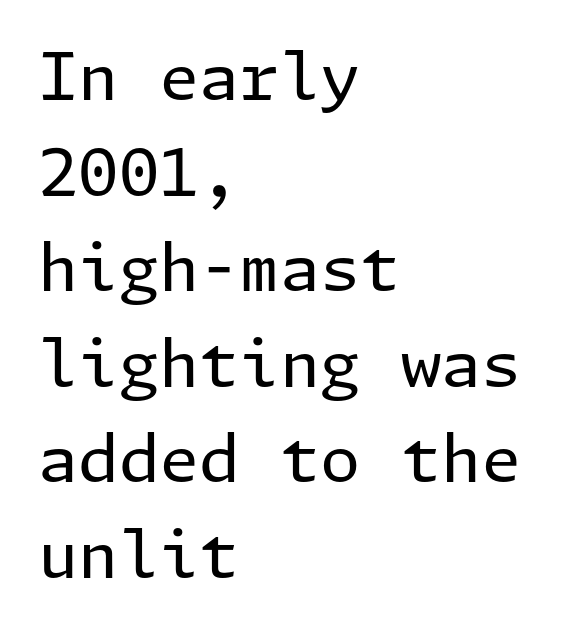
{"serif": "no", "italic": "no", "bold": "no", "weight": "regular", "width": "normal", "stroke_contrast": "low", "x_height": "medium", "underline": "no", "align": "left", "line_spacing": "normal", "line_spacing_ratio": 1.47, "letter_spacing": "normal", "letter_spacing_em": 0.0, "glyph_px": 65}
